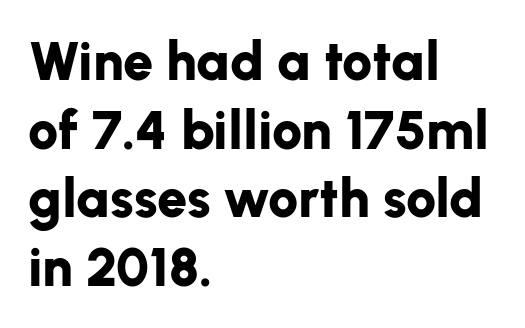
Q: Is the text bold? A: Yes.
Q: Is the text italic (slanted)? A: No, it is upright.
Q: Is the typeface a serif or a sans-serif typeface? A: Sans-serif.
Q: Is the text underlined? A: No.
Q: How is the paragraph aligned? A: Left-aligned.
Q: Is the spacing between letters normal or unusually wide? A: Normal.
Q: Is the spacing between lines tight, normal or loose? A: Normal.
Q: Width (condensed, normal, or wide)? A: Normal.
Q: Stroke contrast? A: Low.
Q: x-height? A: Medium.
Q: Monospaced? A: No.
